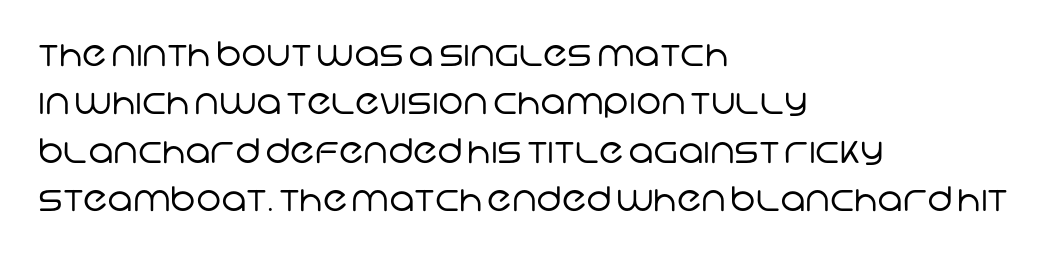
Here the glyphs are tracked normally, forming tight word shapes. Lines of text with bare space underneath. Each line starts at the same left margin while the right side varies. Think standard paragraph weight, or any step lighter than that. Reading down the column, the eye jumps a familiar distance to each next line. The passage shown is typed in a proportional face where columns would drift.
